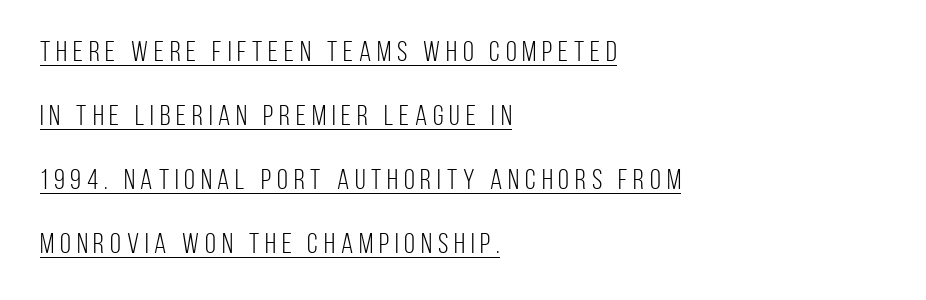
Horizontal alignment here is leftward, the default for most running prose. Varying glyph widths throughout — classic text-font behaviour. The letterforms stand isolated, each surrounded by extra space. Nope, not italic — everything's standing straight. Glance below the letters and you will spot a drawn line.
